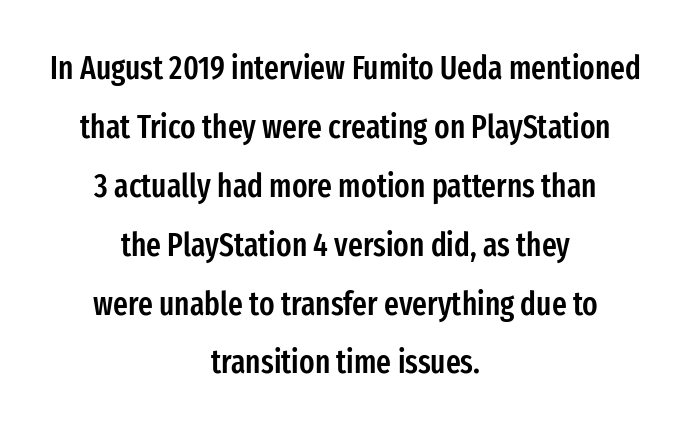
Q: Is the text bold? A: Semi-bold.
Q: Is the text italic (slanted)? A: No, it is upright.
Q: Is the typeface a serif or a sans-serif typeface? A: Sans-serif.
Q: Is the text underlined? A: No.
Q: How is the paragraph aligned? A: Centered.
Q: Is the spacing between letters normal or unusually wide? A: Normal.
Q: Width (condensed, normal, or wide)? A: Condensed.
Q: Stroke contrast? A: Low.
Q: x-height? A: Medium.
Q: Monospaced? A: No.
